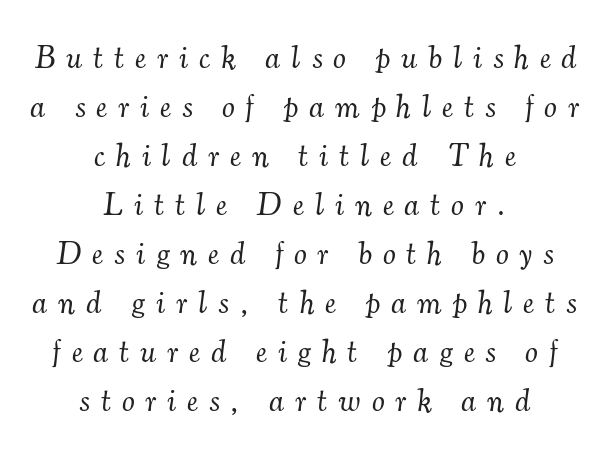
{"serif": "yes", "italic": "yes", "lean": "right", "slant_degrees": 7, "bold": "no", "weight": "light", "width": "normal", "stroke_contrast": "medium", "x_height": "small", "monospaced": "no", "underline": "no", "align": "center", "line_spacing": "normal", "line_spacing_ratio": 1.53, "letter_spacing": "wide", "letter_spacing_em": 0.35, "glyph_px": 32}
